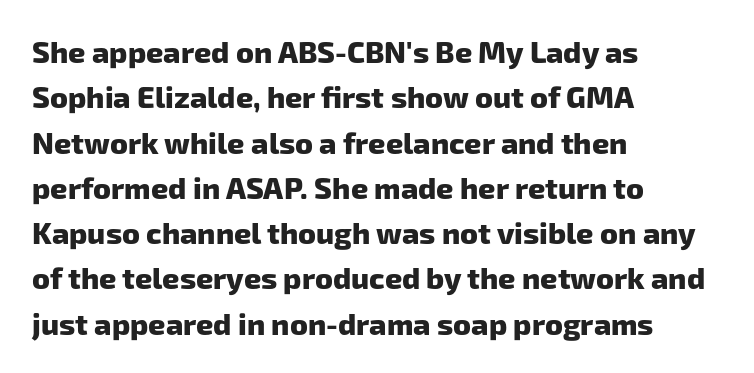
The image shows 30 px heavy sans-serif type; set left-aligned, normal line spacing (1.51x), normal letter spacing, not underlined; low stroke contrast and a medium x-height.
